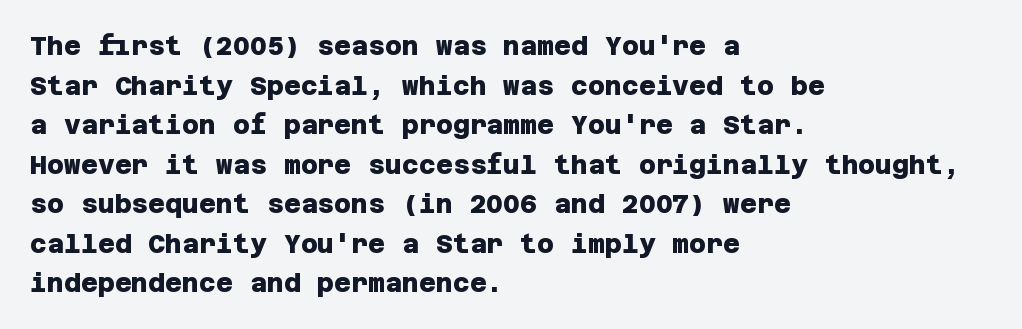
{"bold": "yes", "underline": "no", "align": "left", "line_spacing": "normal", "line_spacing_ratio": 1.52, "letter_spacing": "normal", "letter_spacing_em": 0.0, "glyph_px": 26}
